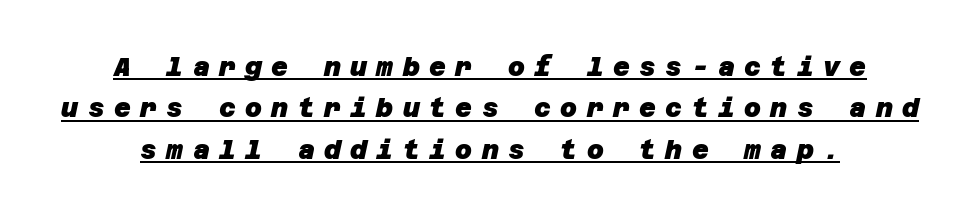
Q: Is the text bold? A: Yes.
Q: Is the text underlined? A: Yes.
Q: Is the spacing between letters normal or unusually wide? A: Unusually wide.
Q: Is the spacing between lines tight, normal or loose? A: Normal.
